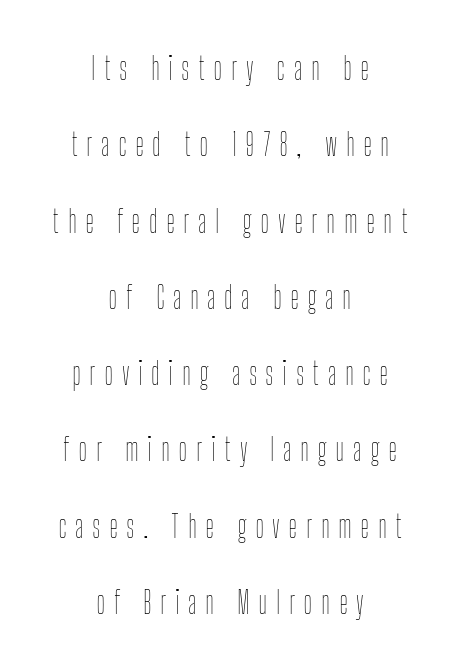
Posture: straight, roman, zero tilt. Only glyphs here, with clear space below each row. Horizontal alignment here is central, giving a formal, balanced look. The space between consecutive lines is lavish. Observe the wide spacing: letters keep a clear distance from each other.
